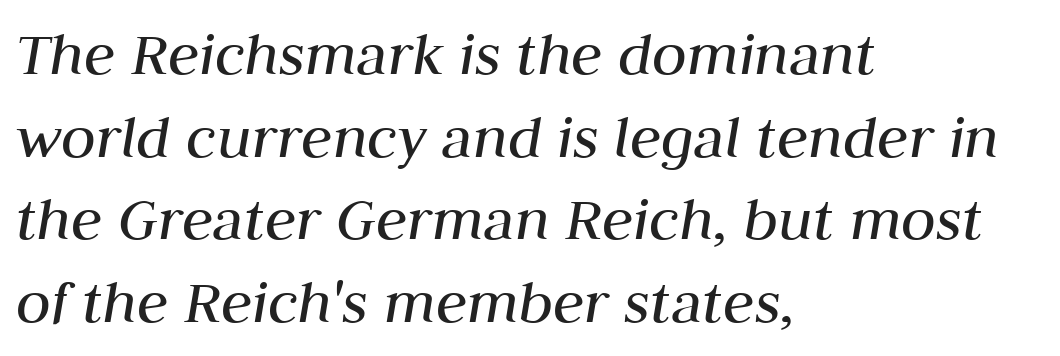
Q: Is the text bold? A: No.
Q: Is the text italic (slanted)? A: Yes, it leans right by about 10 degrees.
Q: Is the text underlined? A: No.
Q: How is the paragraph aligned? A: Left-aligned.
Q: Is the spacing between letters normal or unusually wide? A: Normal.
Q: Is the spacing between lines tight, normal or loose? A: Normal.
Q: Width (condensed, normal, or wide)? A: Normal.
Q: Stroke contrast? A: Medium.
Q: x-height? A: Medium.
Q: Monospaced? A: No.
